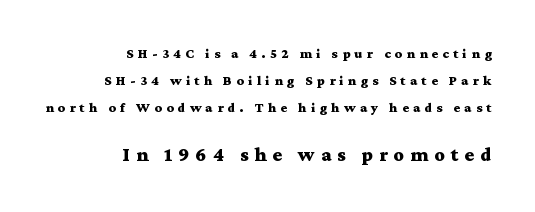
Vertical strokes here are truly vertical. There is plenty of visible air inserted between adjacent glyphs. Heavy, bold letterforms. Caption: multi-line text, flush right, ragged left. Rows of type keep a wide berth in the vertical direction. The gap between lines stays unmarked.
